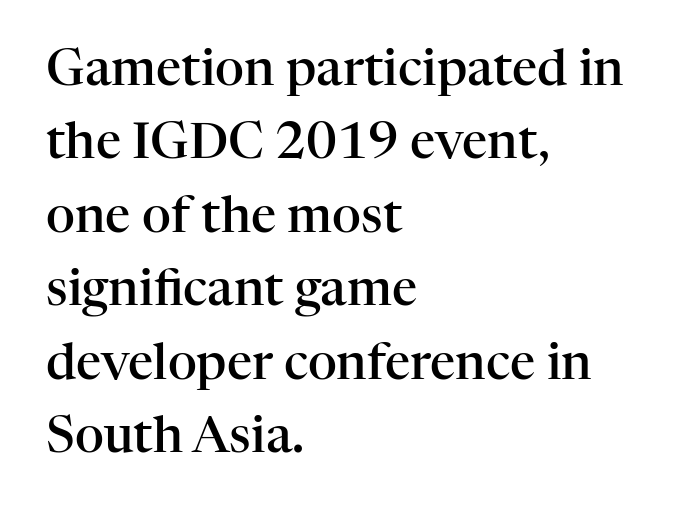
{"serif": "yes", "italic": "no", "bold": "semi", "weight": "semibold", "width": "normal", "stroke_contrast": "high", "x_height": "medium", "monospaced": "no", "underline": "no", "align": "left", "line_spacing": "normal", "line_spacing_ratio": 1.47, "letter_spacing": "normal", "letter_spacing_em": 0.0, "glyph_px": 50}
